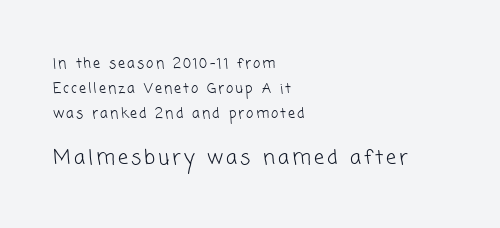
Beneath every word, the page is bare. This sample is left-justified, so line endings fall wherever the words run out. No extra ink here — the face is not bold. These two chunks differ in scale, with the bottom chunk taking the larger measure.
